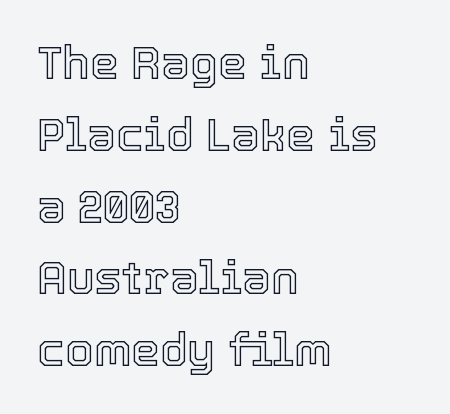
Q: Is the text italic (slanted)? A: No, it is upright.
Q: Is the text underlined? A: No.
Q: How is the paragraph aligned? A: Left-aligned.
Q: Is the spacing between letters normal or unusually wide? A: Normal.
Q: Is the spacing between lines tight, normal or loose? A: Normal.
Q: Width (condensed, normal, or wide)? A: Normal.
Q: x-height? A: Medium.
Q: Monospaced? A: No.
